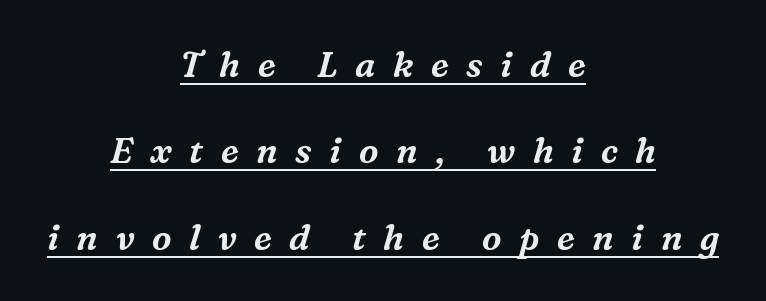
{"serif": "yes", "italic": "yes", "lean": "right", "slant_degrees": 16, "width": "normal", "stroke_contrast": "medium", "x_height": "medium", "monospaced": "no", "underline": "yes", "align": "center", "line_spacing": "loose", "line_spacing_ratio": 2.47, "letter_spacing": "wide", "letter_spacing_em": 0.5, "glyph_px": 35}
